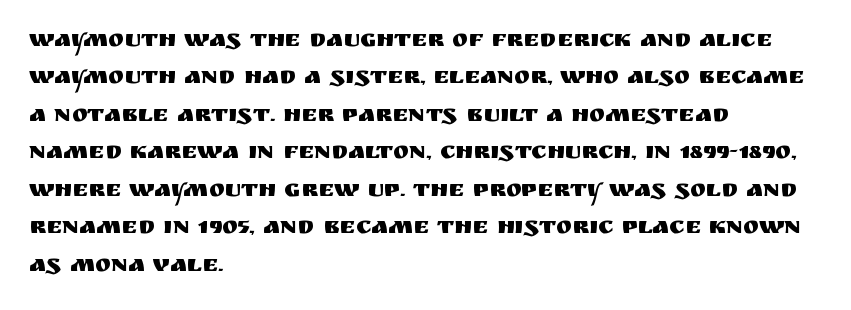
Quick note: interline space is typical. Ordinary non-slanted type is in use. The glyphs are unaccompanied by any horizontal stroke below them. The setting favours the left margin, as ordinary paragraphs usually do.
